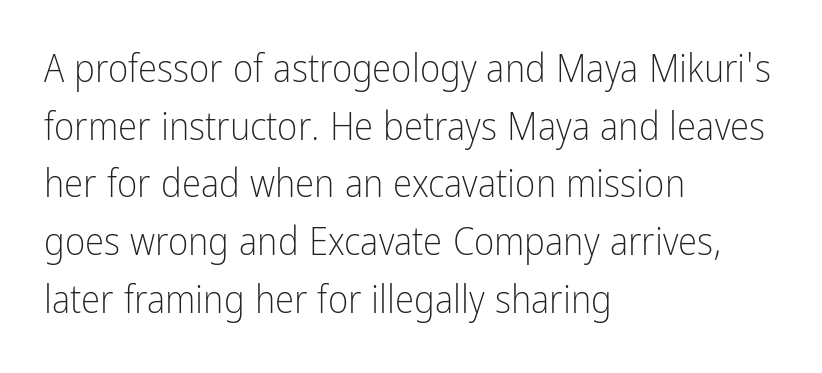
The image shows 39 px light, condensed sans-serif type, upright; set left-aligned, normal line spacing (1.48x), normal letter spacing, not underlined; low stroke contrast and a medium x-height.
